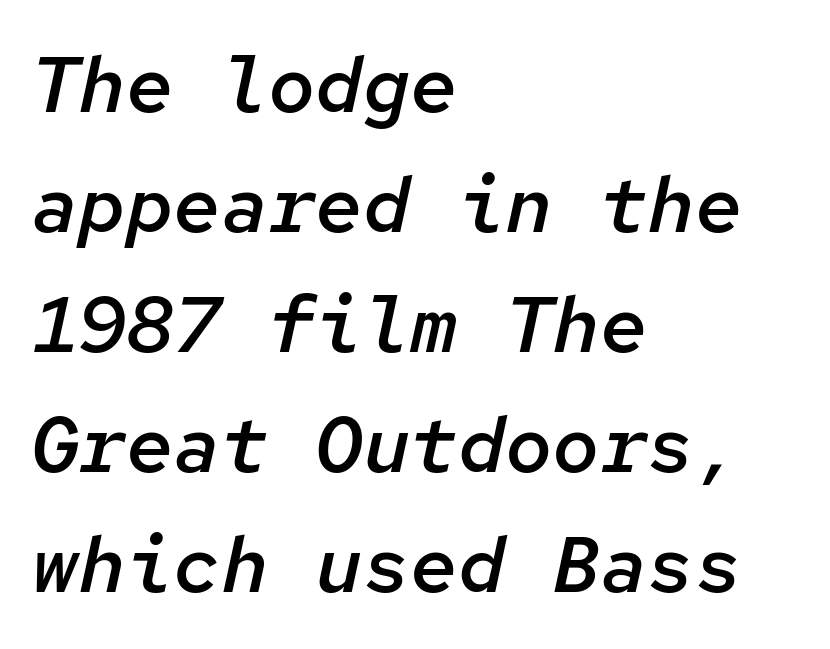
The image shows 79 px semibold type, italic (leaning right), monospaced; set left-aligned, normal line spacing (1.52x), normal letter spacing, not underlined; low stroke contrast and a medium x-height.
